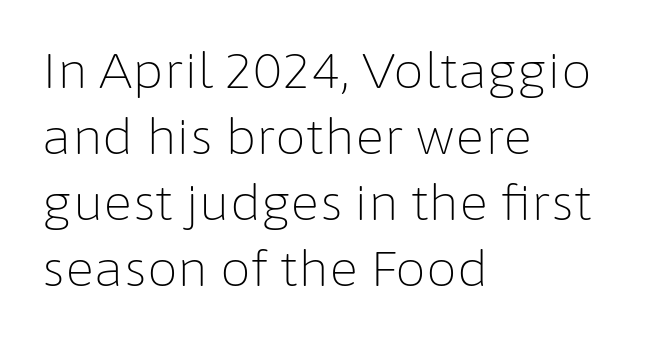
No extra ink here — the face is not bold. The specimen reads as upright at a glance. The horizontal fit of the characters is conventional and even. This rendering uses left alignment, leaving the right contour irregular.
